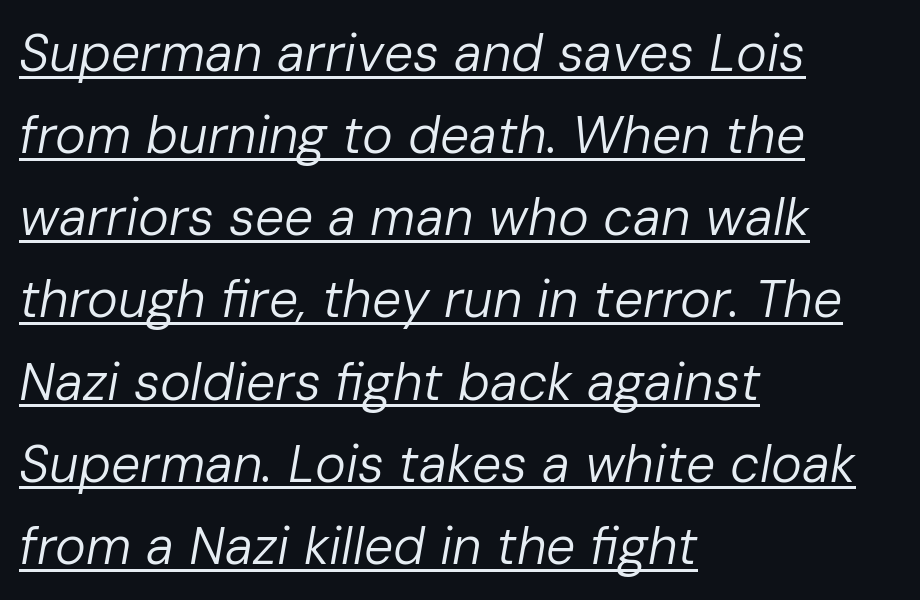
Q: Is the text bold? A: No.
Q: Is the text italic (slanted)? A: Yes, it leans right by about 10 degrees.
Q: Is the text underlined? A: Yes.
Q: How is the paragraph aligned? A: Left-aligned.
Q: Is the spacing between letters normal or unusually wide? A: Normal.
Q: Is the spacing between lines tight, normal or loose? A: Normal.
Q: Width (condensed, normal, or wide)? A: Normal.
Q: Stroke contrast? A: Low.
Q: x-height? A: Medium.
Q: Monospaced? A: No.
